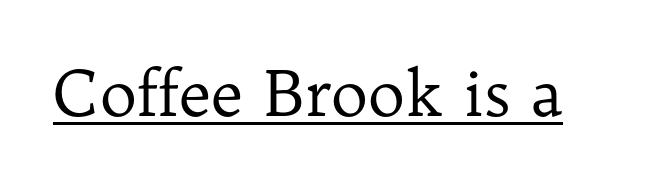
The image shows 63 px regular-weight serif type, upright; set normal letter spacing, underlined; low stroke contrast and a medium x-height.
